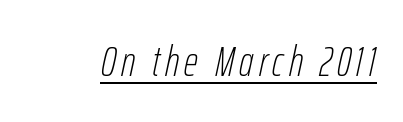
{"italic": "yes", "lean": "right", "slant_degrees": 12, "bold": "no", "weight": "thin", "width": "condensed", "stroke_contrast": "low", "x_height": "medium", "monospaced": "no", "underline": "yes", "glyph_px": 43}
